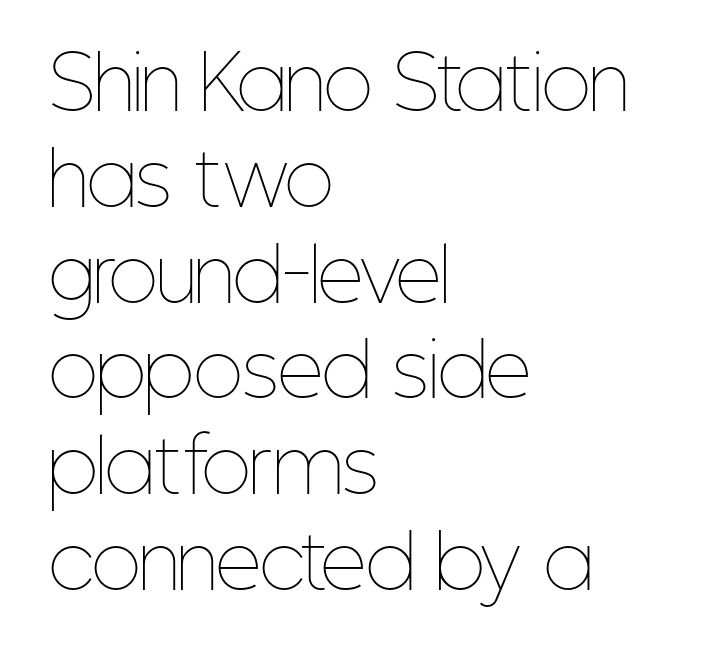
The image shows 72 px thin, condensed type, upright; set left-aligned, normal line spacing (1.33x), normal letter spacing, not underlined; low stroke contrast and a medium x-height.
